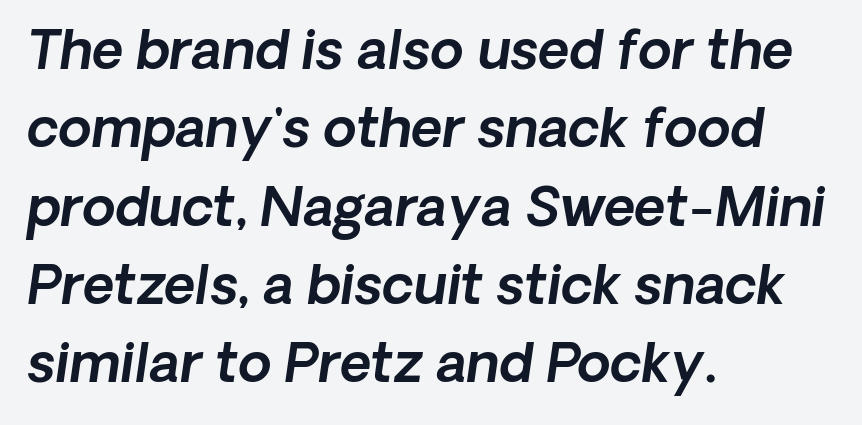
The letters advance in unequal steps, a hallmark of proportional type. Type style note: lacks serifs. The block of text has a typical density, with ordinary space between rows. The letters sit at their default tracking, neither squeezed nor spread. Anything drawn beneath the words? Only blank space. Compared with a centered layout, this one pins lines to the left instead.
